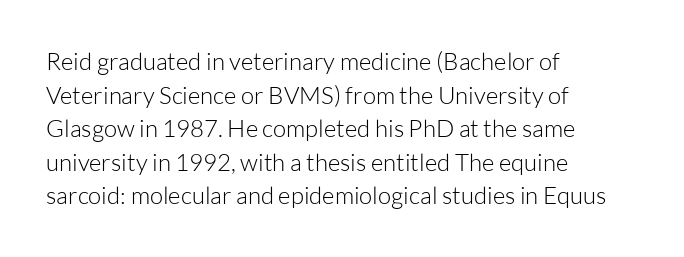
{"italic": "no", "bold": "no", "underline": "no", "align": "left", "line_spacing": "normal", "line_spacing_ratio": 1.4, "letter_spacing": "normal", "letter_spacing_em": 0.0, "glyph_px": 24}
